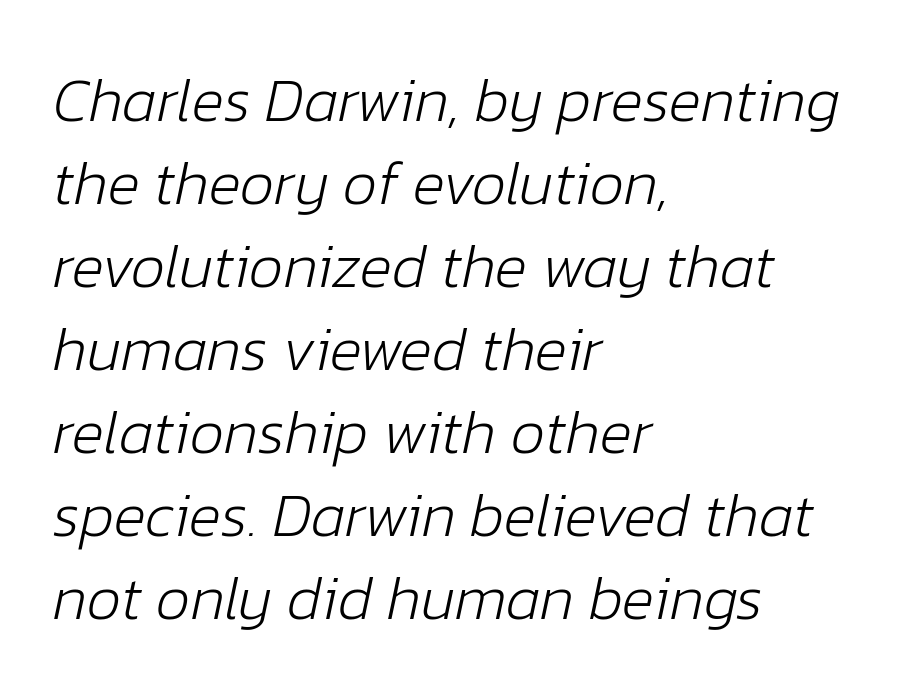
{"italic": "yes", "lean": "right", "slant_degrees": 12, "bold": "no", "weight": "light", "width": "normal", "stroke_contrast": "low", "x_height": "medium", "monospaced": "no", "underline": "no", "align": "left", "line_spacing": "normal", "line_spacing_ratio": 1.36, "letter_spacing": "normal", "letter_spacing_em": 0.0, "glyph_px": 61}
